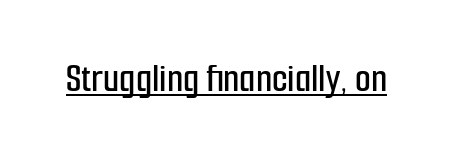
In designer terms, the underline attribute is active on this setting. It's the straight-up-and-down kind of type. Spacing verdict: proportional, widths tailored to each character. What kind of face is this? One without serifs — a sans.
